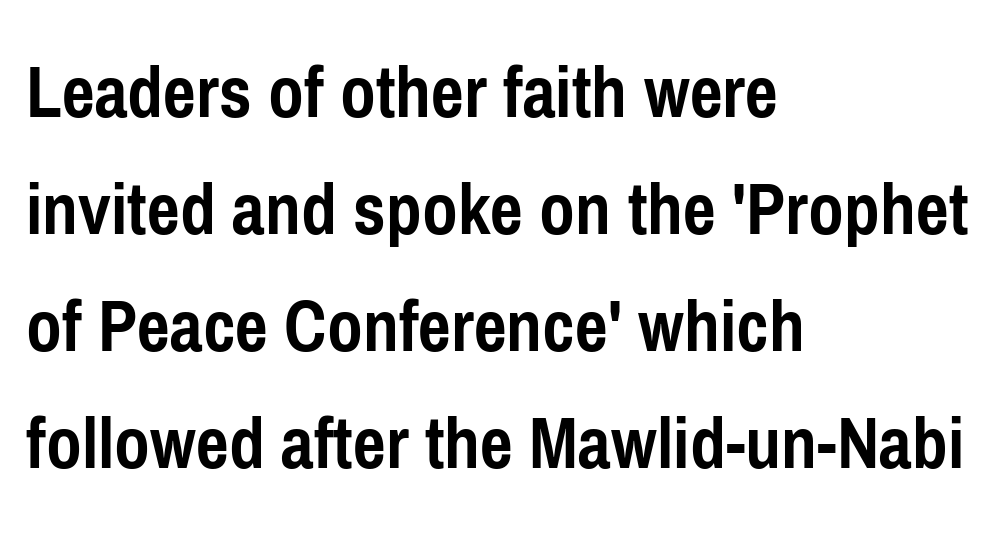
The face used here is proportionally spaced, like ordinary book or web type. Plenty of ink on the page — the face is bold. No italicization has been applied; the sample stays upright. The rag falls on the right side of this text block. The space directly below the letters is spotless. Nobody touched the tracking dial on this one.
